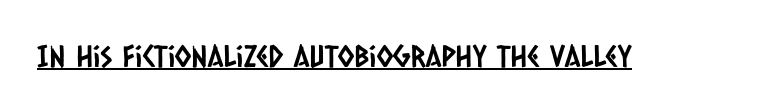
Q: Is the typeface a serif or a sans-serif typeface? A: Sans-serif.
Q: Is the text underlined? A: Yes.
Q: Is the spacing between letters normal or unusually wide? A: Normal.
Q: Width (condensed, normal, or wide)? A: Condensed.
Q: Stroke contrast? A: Low.
Q: x-height? A: Large.
Q: Monospaced? A: No.
